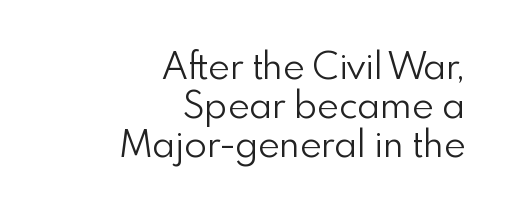
{"serif": "no", "italic": "no", "bold": "no", "weight": "light", "width": "normal", "x_height": "small", "monospaced": "no", "underline": "no", "align": "right", "line_spacing": "tight", "line_spacing_ratio": 1.05, "letter_spacing": "normal", "letter_spacing_em": 0.0, "glyph_px": 37}
